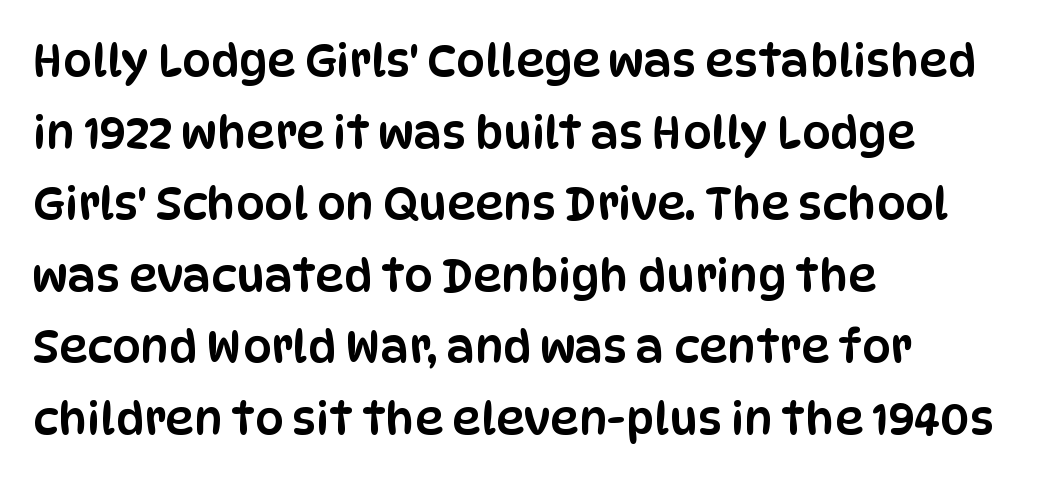
The image shows 45 px condensed sans-serif type, upright; set left-aligned, normal line spacing (1.59x), normal letter spacing, not underlined; low stroke contrast and a large x-height.
